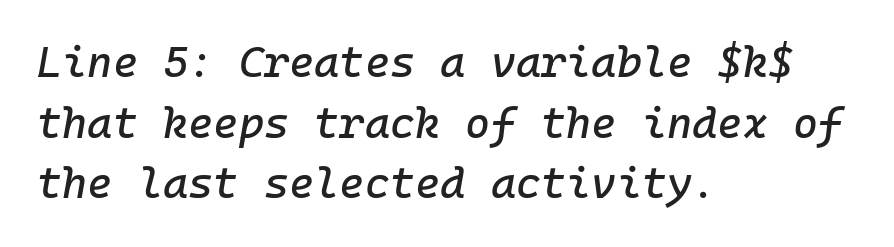
{"italic": "yes", "lean": "right", "slant_degrees": 10, "width": "normal", "stroke_contrast": "low", "x_height": "medium", "underline": "no", "align": "left", "line_spacing": "normal", "line_spacing_ratio": 1.41, "letter_spacing": "normal", "letter_spacing_em": 0.0, "glyph_px": 43}
